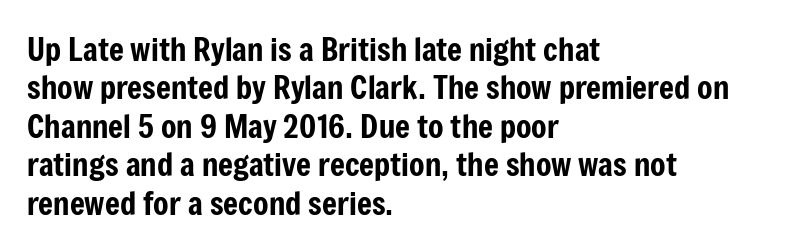
The image shows 32 px condensed sans-serif type, upright; set left-aligned, line spacing 1.2x, normal letter spacing, not underlined; low stroke contrast and a medium x-height.
